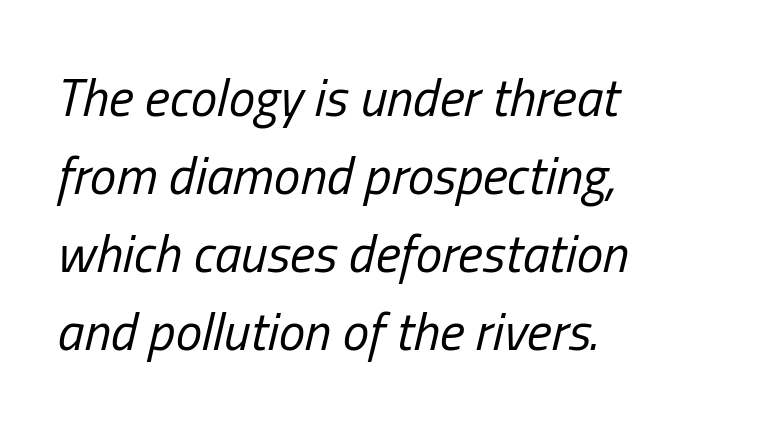
Q: Is the text bold? A: No.
Q: Is the text italic (slanted)? A: Yes, it leans right by about 13 degrees.
Q: Is the text underlined? A: No.
Q: How is the paragraph aligned? A: Left-aligned.
Q: Is the spacing between letters normal or unusually wide? A: Normal.
Q: Is the spacing between lines tight, normal or loose? A: Normal.
Q: Width (condensed, normal, or wide)? A: Condensed.
Q: Stroke contrast? A: Low.
Q: x-height? A: Medium.
Q: Monospaced? A: No.
